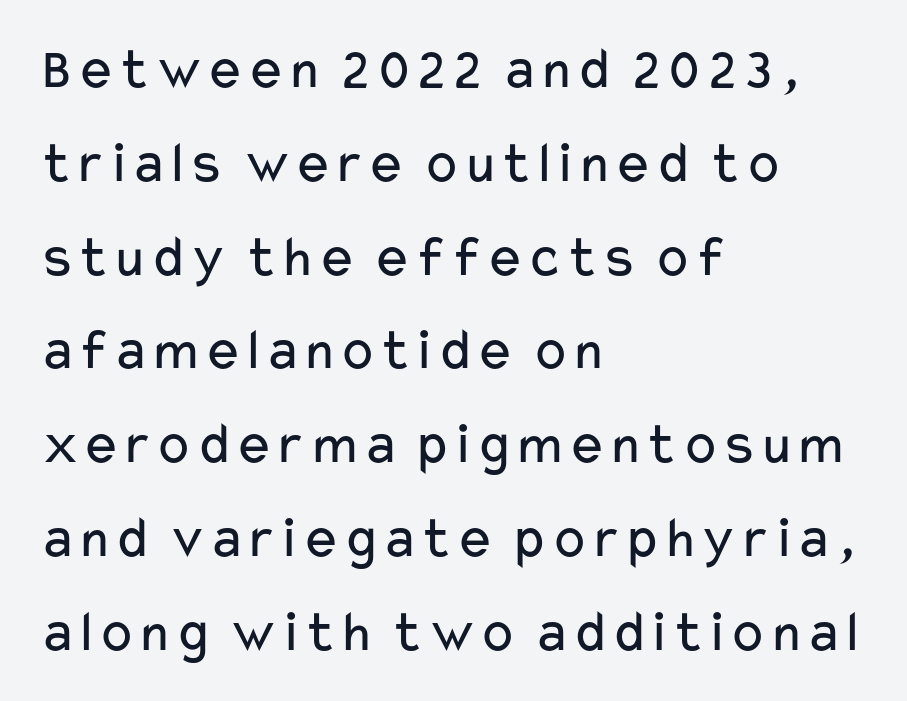
The lettering stays uniformly vertical, giving the passage a roman look. Stroke terminals: plain, sans-serif. Casual observation: everything's shoved over to the left. The rows are spaced the way most documents space them. Tracking here is standard; glyphs follow each other at the usual distance. The foot of each line stays bare and open.
